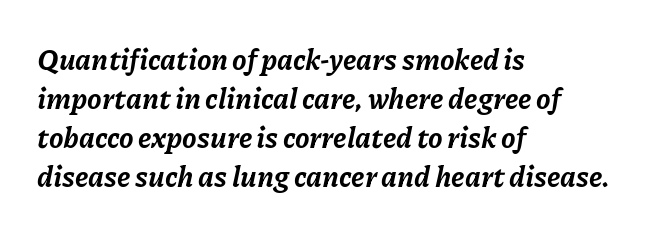
Q: Is the text bold? A: Yes.
Q: Is the text italic (slanted)? A: Yes, it leans right by about 11 degrees.
Q: Is the text underlined? A: No.
Q: How is the paragraph aligned? A: Left-aligned.
Q: Is the spacing between letters normal or unusually wide? A: Normal.
Q: Is the spacing between lines tight, normal or loose? A: Normal.
Q: Width (condensed, normal, or wide)? A: Normal.
Q: Stroke contrast? A: Low.
Q: x-height? A: Medium.
Q: Monospaced? A: No.
